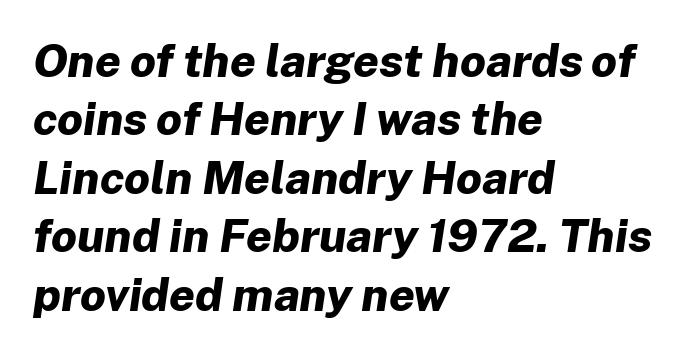
{"italic": "yes", "lean": "right", "slant_degrees": 8, "bold": "yes", "weight": "bold", "width": "normal", "stroke_contrast": "low", "x_height": "medium", "monospaced": "no", "underline": "no", "align": "left", "line_spacing": "normal", "line_spacing_ratio": 1.27, "letter_spacing": "normal", "letter_spacing_em": 0.0, "glyph_px": 46}
